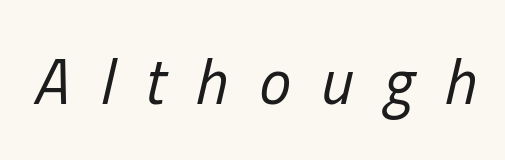
The image shows 64 px regular-weight, condensed type, italic (leaning right); set unusually wide letter spacing (+0.48 em), not underlined; low stroke contrast and a medium x-height.
